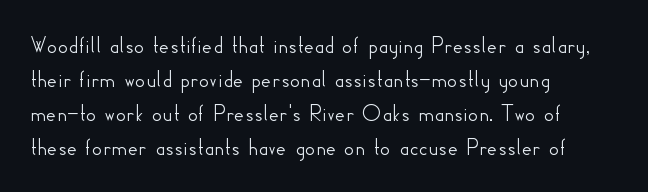
{"italic": "no", "underline": "no", "align": "left", "line_spacing": "normal", "line_spacing_ratio": 1.36, "letter_spacing": "normal", "letter_spacing_em": 0.0, "glyph_px": 25}
